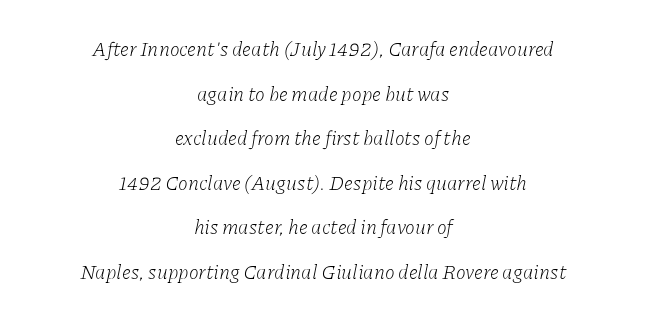
{"italic": "yes", "lean": "right", "slant_degrees": 11, "bold": "no", "underline": "no", "align": "center", "line_spacing": "loose", "line_spacing_ratio": 2.23, "letter_spacing": "normal", "letter_spacing_em": 0.0, "glyph_px": 20}
